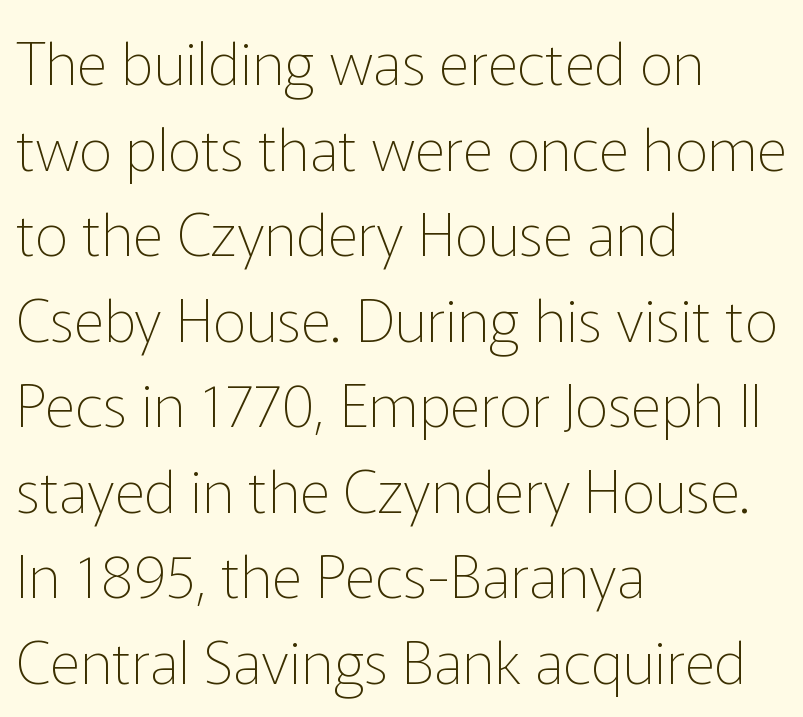
Q: Is the text bold? A: No.
Q: Is the text italic (slanted)? A: No, it is upright.
Q: Is the typeface a serif or a sans-serif typeface? A: Sans-serif.
Q: Is the text underlined? A: No.
Q: How is the paragraph aligned? A: Left-aligned.
Q: Is the spacing between letters normal or unusually wide? A: Normal.
Q: Is the spacing between lines tight, normal or loose? A: Normal.
Q: Width (condensed, normal, or wide)? A: Normal.
Q: Stroke contrast? A: Low.
Q: x-height? A: Medium.
Q: Monospaced? A: No.
